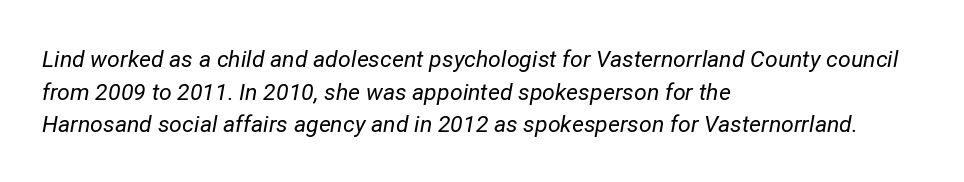
Q: Is the text bold? A: No.
Q: Is the text italic (slanted)? A: Yes, it leans right by about 12 degrees.
Q: Is the text underlined? A: No.
Q: How is the paragraph aligned? A: Left-aligned.
Q: Is the spacing between letters normal or unusually wide? A: Normal.
Q: Is the spacing between lines tight, normal or loose? A: Normal.
